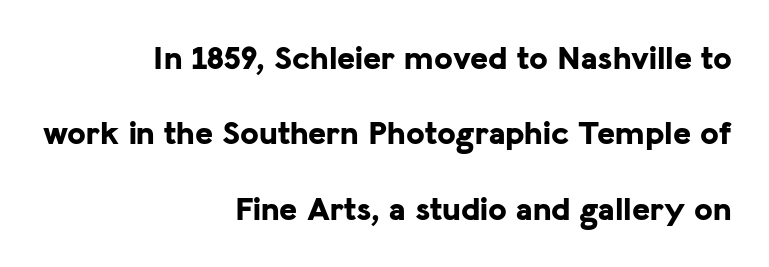
The image shows 34 px bold sans-serif type, upright; set right-aligned, loose line spacing (2.22x), normal letter spacing, not underlined; low stroke contrast and a medium x-height.
